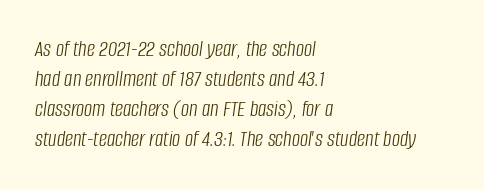
{"italic": "yes", "lean": "right", "slant_degrees": 8, "bold": "no", "underline": "no", "align": "left", "line_spacing": "normal", "line_spacing_ratio": 1.31, "letter_spacing": "normal", "letter_spacing_em": 0.0, "glyph_px": 23}
